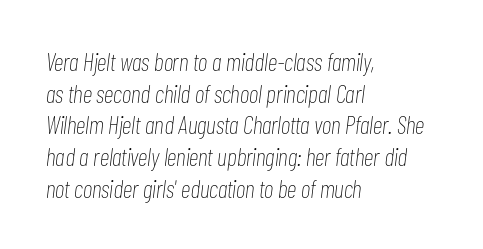
{"italic": "yes", "lean": "right", "slant_degrees": 7, "bold": "no", "underline": "no", "align": "left", "line_spacing": "normal", "line_spacing_ratio": 1.27, "letter_spacing": "normal", "letter_spacing_em": 0.0, "glyph_px": 25}
